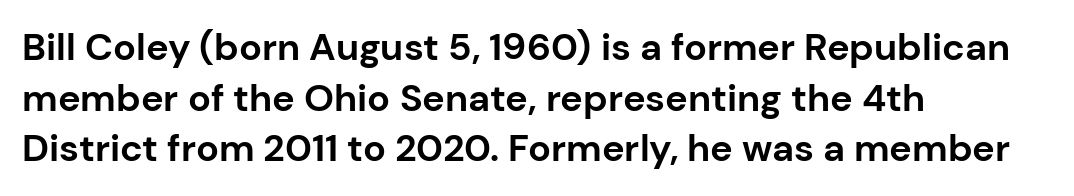
A bare baseline throughout the passage. Weight: bold. In CSS terms this would be text-align: left. The letters carry no serifs — their stems end cleanly without finishing strokes. Honestly, the letter spacing is just normal — you wouldn't notice it. The rendering uses natural spacing where letterforms have individual widths.
